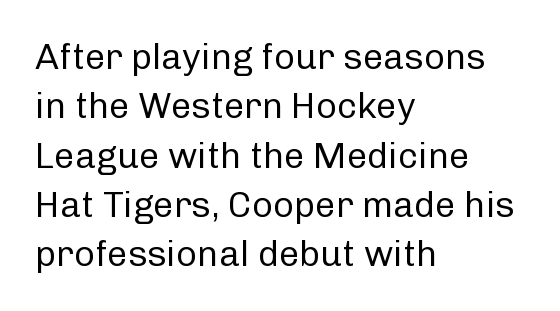
{"serif": "no", "italic": "no", "bold": "no", "weight": "regular", "width": "normal", "stroke_contrast": "low", "x_height": "medium", "monospaced": "no", "underline": "no", "align": "left", "line_spacing": "normal", "line_spacing_ratio": 1.37, "letter_spacing": "normal", "letter_spacing_em": 0.0, "glyph_px": 36}
